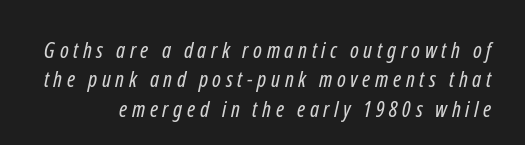
The image shows 22 px text type; set normal line spacing (1.33x), unusually wide letter spacing (+0.21 em), not underlined.
